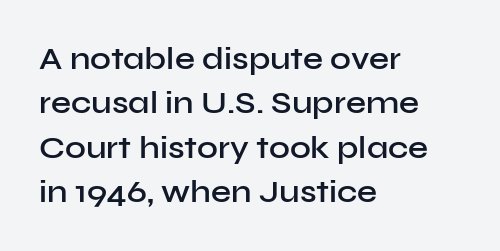
{"serif": "no", "italic": "no", "bold": "semi", "weight": "semibold", "width": "normal", "stroke_contrast": "low", "x_height": "medium", "monospaced": "no", "underline": "no", "align": "left", "line_spacing": "normal", "line_spacing_ratio": 1.39, "letter_spacing": "normal", "letter_spacing_em": 0.0, "glyph_px": 32}
